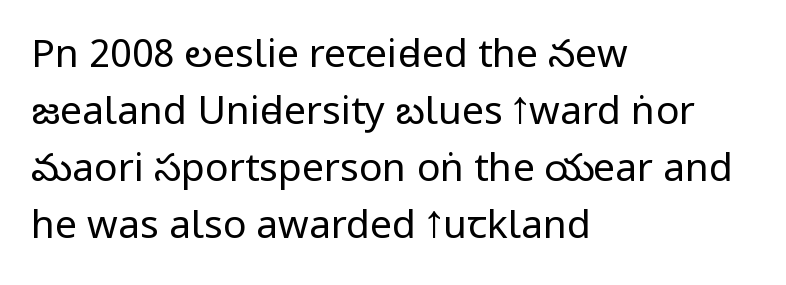
The image shows 39 px regular-weight, condensed sans-serif type, upright; set left-aligned, normal line spacing (1.46x), normal letter spacing, not underlined; low stroke contrast and a large x-height.
